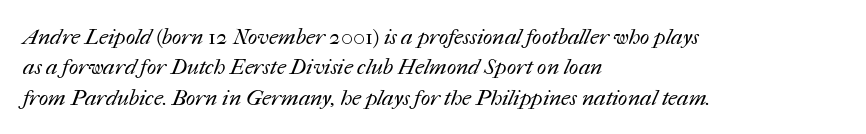
These lines sit exactly where default settings would place them. Summary of weight: not heavy and not bold. Each word holds together tightly as a unit, with standard inter-letter gaps. Anything drawn beneath the words? Only blank space. Compared with a centered layout, this one pins lines to the left instead.
